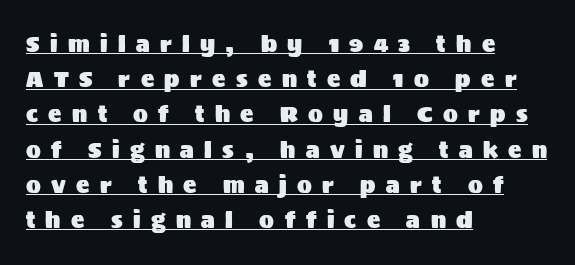
Q: Is the text italic (slanted)? A: No, it is upright.
Q: Is the text underlined? A: Yes.
Q: How is the paragraph aligned? A: Left-aligned.
Q: Is the spacing between letters normal or unusually wide? A: Unusually wide.
Q: Is the spacing between lines tight, normal or loose? A: Normal.
